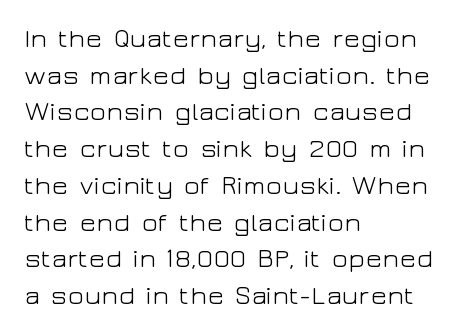
{"italic": "no", "bold": "no", "underline": "no", "align": "left", "line_spacing": "normal", "line_spacing_ratio": 1.36, "letter_spacing": "normal", "letter_spacing_em": 0.0, "glyph_px": 27}
